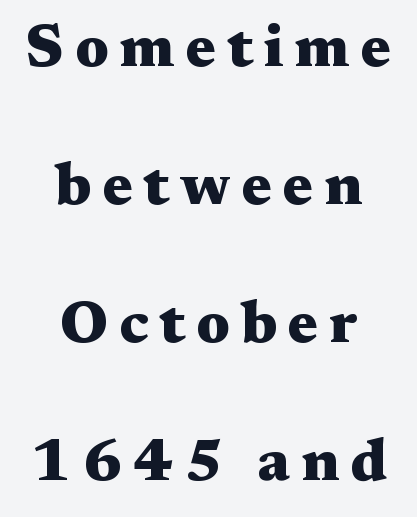
The image shows 60 px heavy, wide serif type, upright; set centered, loose line spacing (2.3x), not underlined; medium stroke contrast and a medium x-height.
